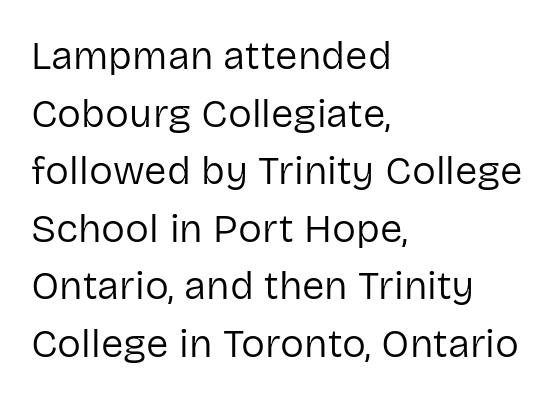
{"serif": "no", "italic": "no", "bold": "no", "weight": "regular", "width": "normal", "stroke_contrast": "low", "x_height": "medium", "monospaced": "no", "underline": "no", "align": "left", "line_spacing": "normal", "line_spacing_ratio": 1.44, "letter_spacing": "normal", "letter_spacing_em": 0.0, "glyph_px": 40}
